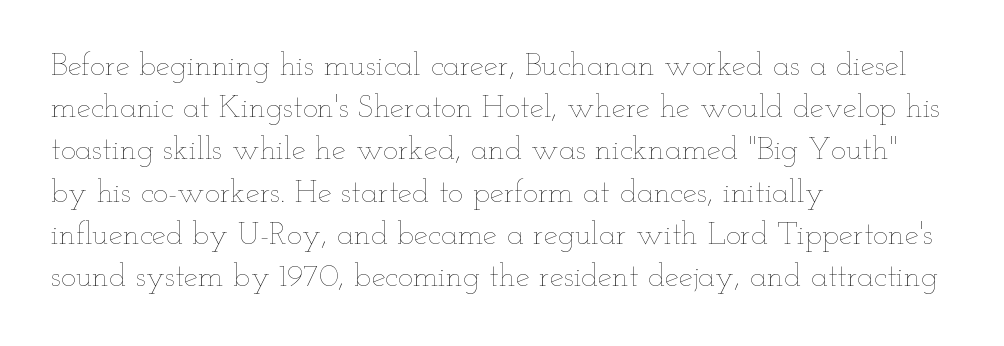
The passage shown has conventional tracking throughout. The space directly below the letters is spotless. No italicization has been applied; the sample stays upright. The cut favours lightness, reaching ordinary text weight at its darkest. Normally led — the rows are evenly, conventionally spaced. The passage shown is typed in a proportional face where columns would drift.
